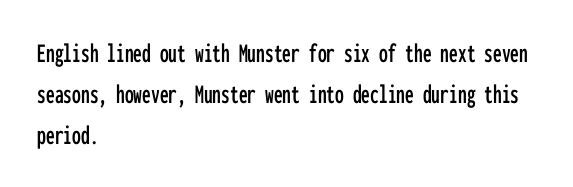
Q: Is the text italic (slanted)? A: No, it is upright.
Q: Is the typeface a serif or a sans-serif typeface? A: Sans-serif.
Q: Is the text underlined? A: No.
Q: How is the paragraph aligned? A: Left-aligned.
Q: Is the spacing between letters normal or unusually wide? A: Normal.
Q: Is the spacing between lines tight, normal or loose? A: Normal.
Q: Width (condensed, normal, or wide)? A: Condensed.
Q: Stroke contrast? A: Low.
Q: x-height? A: Medium.
Q: Monospaced? A: Yes.
